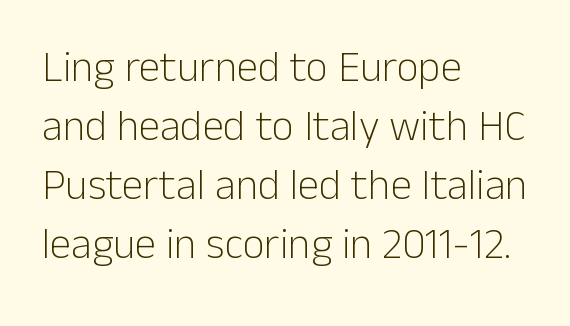
{"serif": "no", "italic": "no", "bold": "no", "weight": "light", "width": "normal", "stroke_contrast": "low", "x_height": "medium", "monospaced": "no", "underline": "no", "align": "left", "line_spacing": "normal", "line_spacing_ratio": 1.37, "letter_spacing": "normal", "letter_spacing_em": 0.0, "glyph_px": 43}
